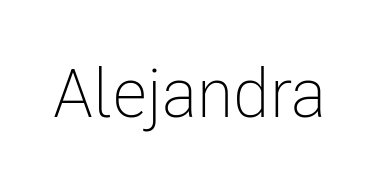
Q: Is the text bold? A: No.
Q: Is the text italic (slanted)? A: No, it is upright.
Q: Is the typeface a serif or a sans-serif typeface? A: Sans-serif.
Q: Is the text underlined? A: No.
Q: Is the spacing between letters normal or unusually wide? A: Normal.
Q: Width (condensed, normal, or wide)? A: Condensed.
Q: Stroke contrast? A: Low.
Q: x-height? A: Medium.
Q: Monospaced? A: No.
